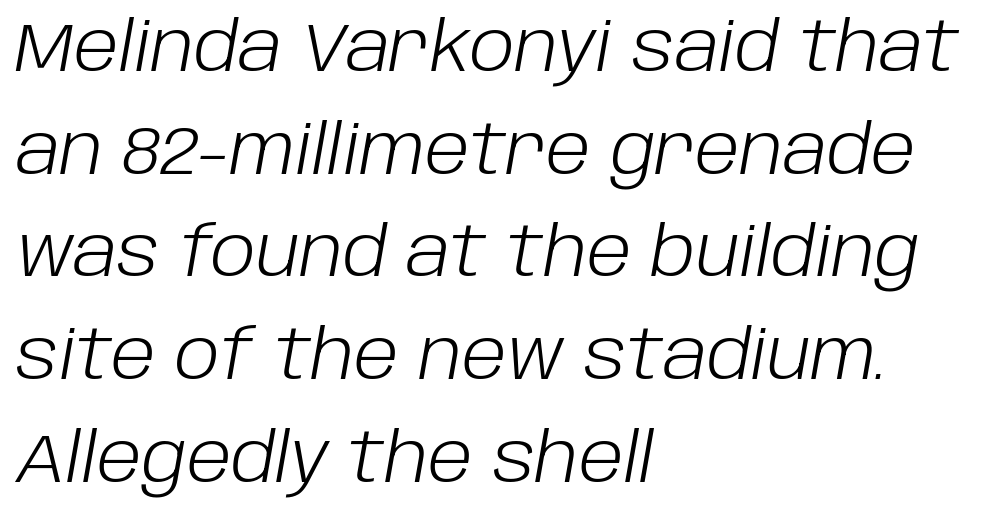
Q: Is the text bold? A: No.
Q: Is the text italic (slanted)? A: Yes, it leans right by about 10 degrees.
Q: Is the text underlined? A: No.
Q: How is the paragraph aligned? A: Left-aligned.
Q: Is the spacing between letters normal or unusually wide? A: Normal.
Q: Is the spacing between lines tight, normal or loose? A: Normal.
Q: Width (condensed, normal, or wide)? A: Normal.
Q: Stroke contrast? A: Low.
Q: x-height? A: Large.
Q: Monospaced? A: No.
